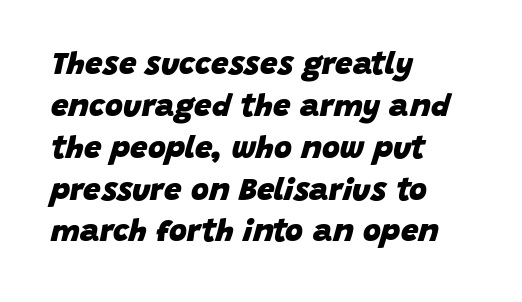
The image shows 31 px heavy type, italic (leaning right); set left-aligned, normal line spacing (1.35x), normal letter spacing, not underlined; low stroke contrast and a large x-height.
